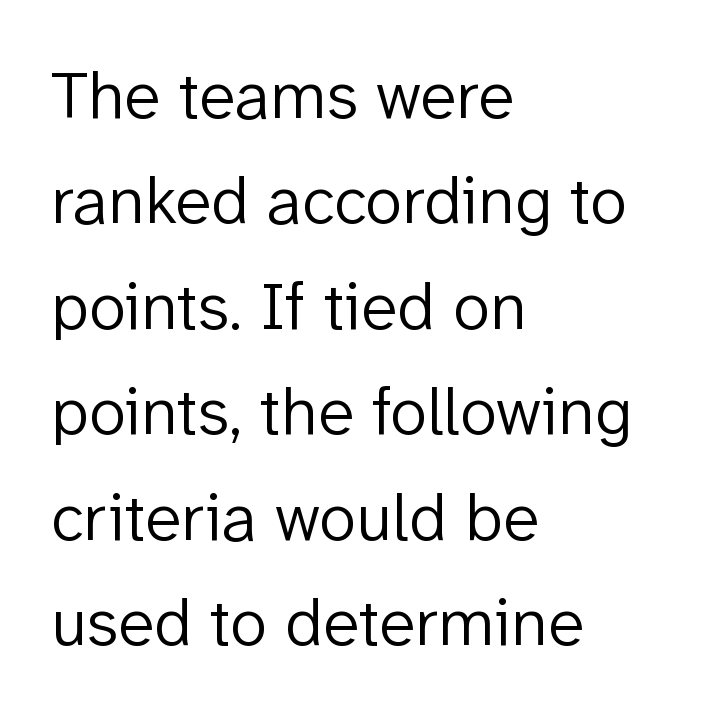
Typographically, this falls in the sans-serif category. This sample has the flowing, uneven cadence of proportional lettering. Has an underline been added? It has not. Heaviness? Minimal to ordinary, like unemphasized prose.
